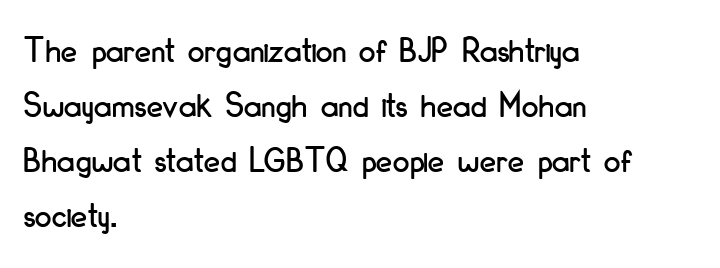
{"serif": "no", "italic": "no", "width": "condensed", "stroke_contrast": "low", "x_height": "small", "monospaced": "no", "underline": "no", "align": "left", "line_spacing": "normal", "line_spacing_ratio": 1.49, "letter_spacing": "normal", "letter_spacing_em": 0.0, "glyph_px": 37}
